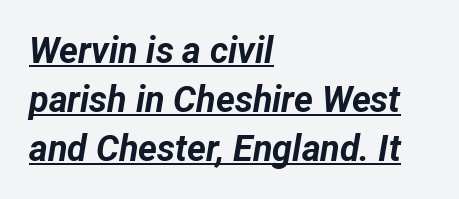
{"italic": "yes", "lean": "right", "slant_degrees": 12, "bold": "yes", "weight": "bold", "width": "normal", "stroke_contrast": "low", "x_height": "medium", "monospaced": "no", "underline": "yes", "align": "left", "line_spacing": "normal", "line_spacing_ratio": 1.36, "letter_spacing": "normal", "letter_spacing_em": 0.0, "glyph_px": 36}
